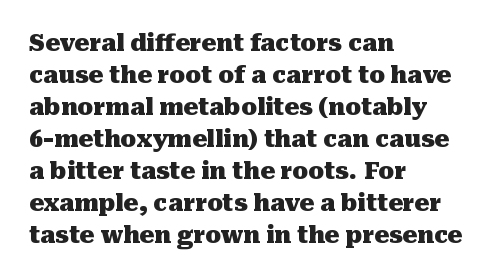
{"italic": "no", "bold": "yes", "underline": "no", "align": "left", "line_spacing": "normal", "line_spacing_ratio": 1.39, "letter_spacing": "normal", "letter_spacing_em": 0.0, "glyph_px": 23}
